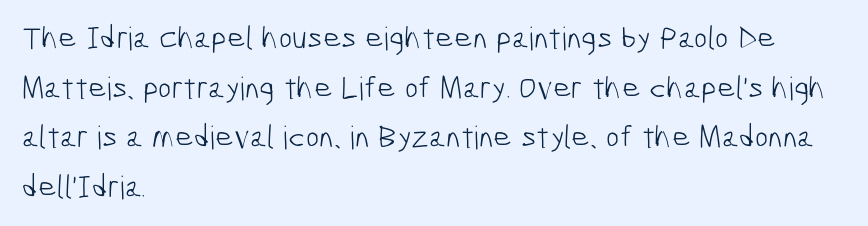
The image shows 32 px light, condensed sans-serif type; set left-aligned, normal line spacing (1.55x), normal letter spacing, not underlined; low stroke contrast and a medium x-height.
